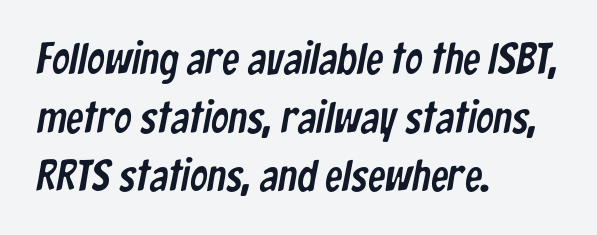
To sum up the face: it is a sans, with no serifs. In terms of letterspacing, this is plain default setting. The line-height multiplier appears to be the usual default. No word sits above an underline. A typesetter would call this proportional, since set widths differ per character. These lines are set flush left with a ragged right edge.
